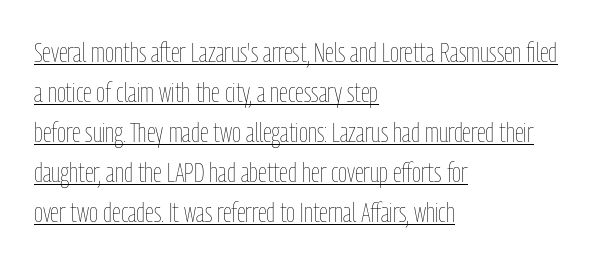
The image shows 28 px thin, condensed type, upright; set left-aligned, normal line spacing (1.43x), normal letter spacing, underlined; low stroke contrast and a medium x-height.
